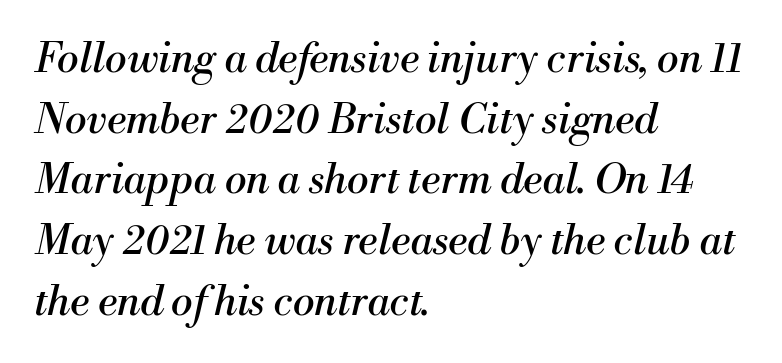
{"serif": "yes", "italic": "yes", "lean": "right", "slant_degrees": 13, "bold": "no", "weight": "regular", "width": "normal", "stroke_contrast": "medium", "x_height": "small", "monospaced": "no", "underline": "no", "align": "left", "line_spacing": "normal", "line_spacing_ratio": 1.48, "letter_spacing": "normal", "letter_spacing_em": 0.0, "glyph_px": 41}
